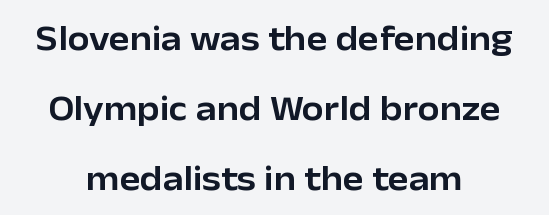
Is this a fixed-width face? No — the glyphs have proportional, varying widths. The vertical gap from one line to the next is large. This is roman type, the default non-slanted kind. The letterforms sit shoulder to shoulder at normal distance.
